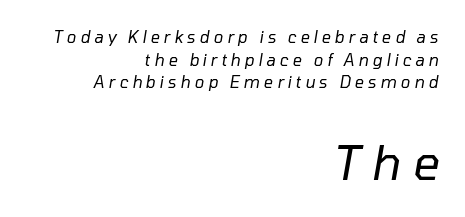
{"italic": "yes", "lean": "right", "slant_degrees": 10, "bold": "no", "weight": "regular", "width": "normal", "stroke_contrast": "low", "x_height": "medium", "monospaced": "no", "underline": "no", "align": "right", "line_spacing": "normal", "line_spacing_ratio": 1.42, "letter_spacing": "wide", "letter_spacing_em": 0.25, "larger_block": "second", "size_ratio": 2.94, "glyph_px": 47}
